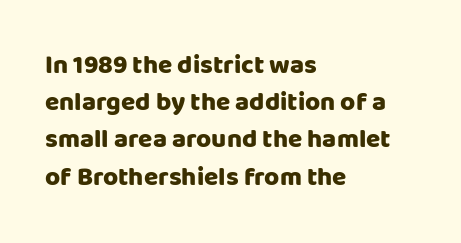
Notice how descenders clear the ascenders below comfortably — that's standard leading. Compared with an ordinary text face, these strokes are far heavier — a full bold. Compared with typical body copy, the letter spacing here is the same. Italic: no, the glyphs are upright roman. The rag falls on the right side of this text block. Descenders hang freely into open space.
